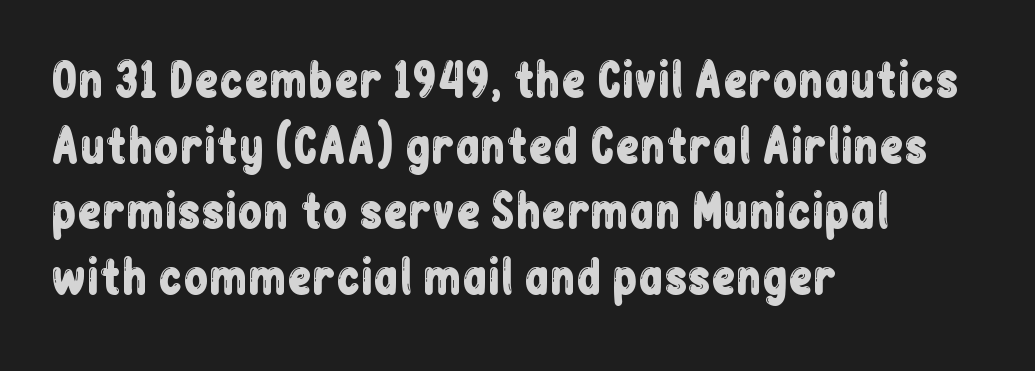
A typesetter would call this zero additional tracking. Nope, not italic — everything's standing straight. Unlike a traditional serif, this face leaves its strokes unadorned. Line spacing here is normal. Left-aligned paragraph, ragged on the right. A typesetter would call this proportional, since set widths differ per character.
